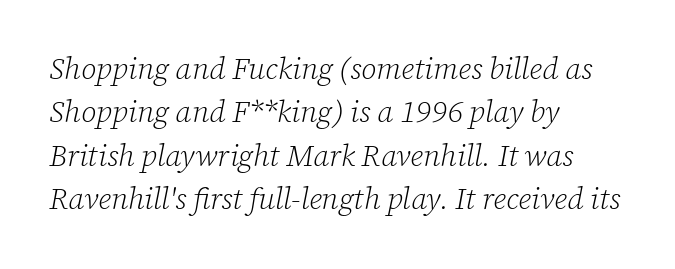
The rows are spaced the way most documents space them. Between one letter and the next there's only the usual sliver of space. The setting favours the left margin, as ordinary paragraphs usually do. A typesetter would label this face a serif. Lines of text with bare space underneath.
